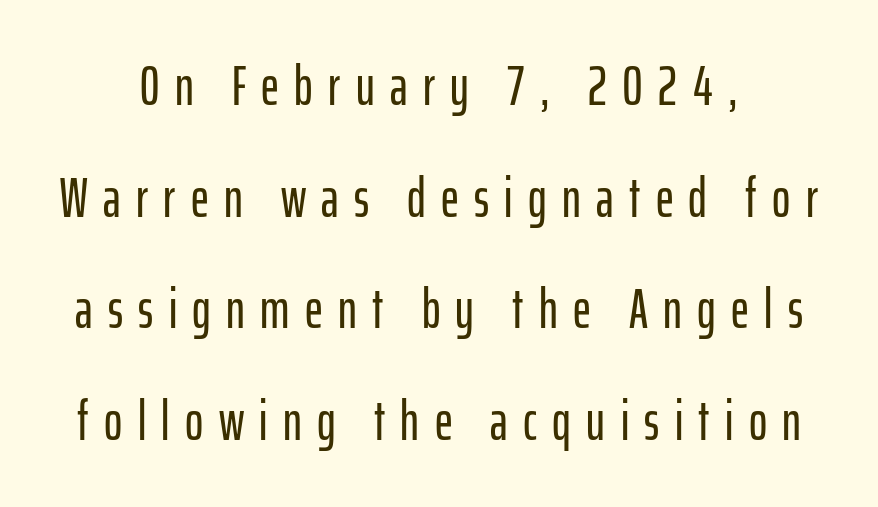
{"serif": "no", "italic": "no", "width": "condensed", "stroke_contrast": "low", "x_height": "medium", "monospaced": "no", "underline": "no", "line_spacing": "loose", "line_spacing_ratio": 2.03, "letter_spacing": "wide", "letter_spacing_em": 0.28, "glyph_px": 55}
